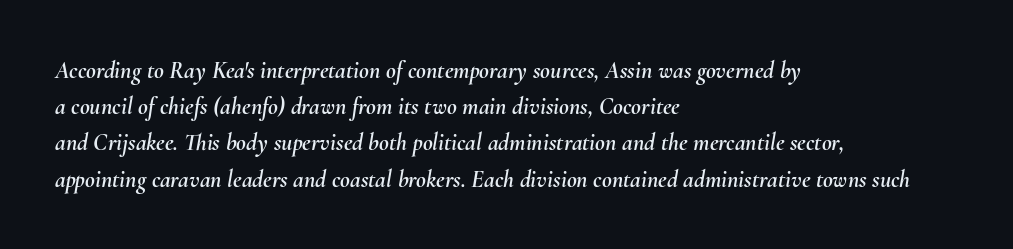
{"italic": "yes", "lean": "right", "slant_degrees": 10, "underline": "no", "align": "left", "line_spacing": "normal", "line_spacing_ratio": 1.51, "letter_spacing": "normal", "letter_spacing_em": 0.0, "glyph_px": 24}
